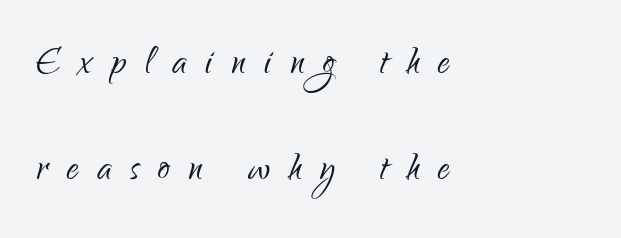
The image shows 47 px light, condensed sans-serif type; set left-aligned, loose line spacing (2.25x), unusually wide letter spacing (+0.4 em), not underlined; low stroke contrast and a small x-height.
